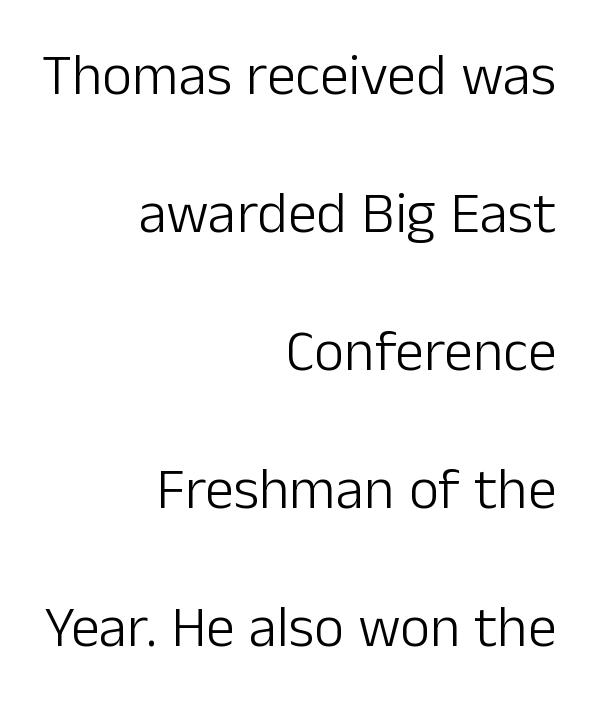
The image shows 58 px light sans-serif type, upright; set right-aligned, loose line spacing (2.38x), normal letter spacing, not underlined; low stroke contrast and a medium x-height.
